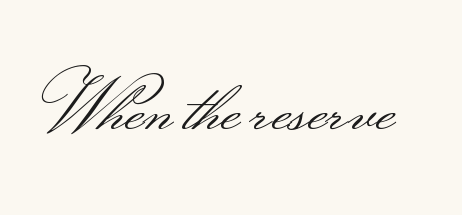
The space directly below the letters is spotless. A typesetter would call this zero additional tracking. Stroke terminals: plain, sans-serif. Is the type heavy? It reads as light-to-regular instead. Do the characters align in a grid? No, the font is proportional.
